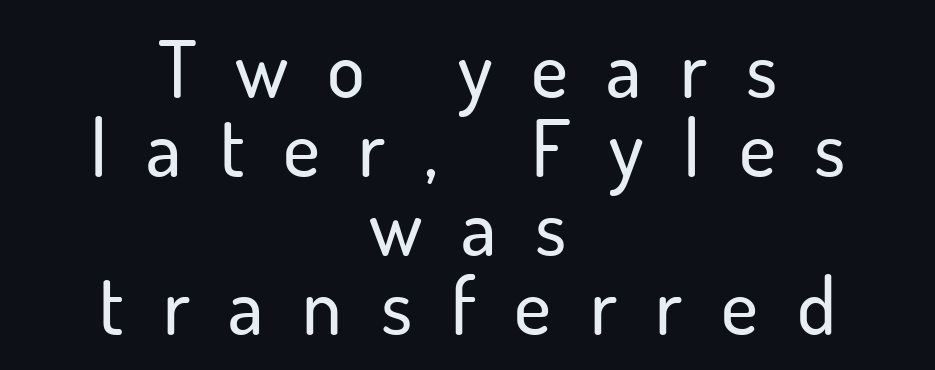
Each word looks stretched out because of the extra space between its letters. The rendering uses natural spacing where letterforms have individual widths. Font category for this specimen: sans-serif. In CSS terms this would be text-align: center. The lettering holds an erect, upright posture throughout.
